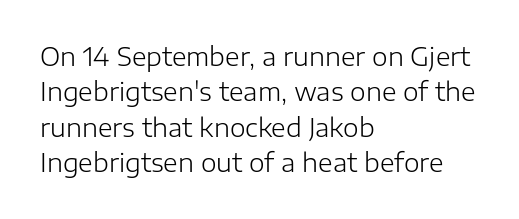
{"italic": "no", "bold": "no", "underline": "no", "align": "left", "line_spacing": "normal", "line_spacing_ratio": 1.42, "letter_spacing": "normal", "letter_spacing_em": 0.0, "glyph_px": 25}
